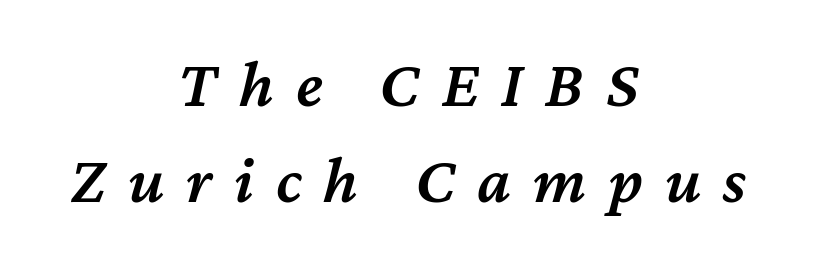
Q: Is the text bold? A: Semi-bold.
Q: Is the text italic (slanted)? A: Yes, it leans right by about 12 degrees.
Q: Is the text underlined? A: No.
Q: How is the paragraph aligned? A: Centered.
Q: Is the spacing between letters normal or unusually wide? A: Unusually wide.
Q: Is the spacing between lines tight, normal or loose? A: Normal.
Q: Width (condensed, normal, or wide)? A: Normal.
Q: Stroke contrast? A: Medium.
Q: x-height? A: Medium.
Q: Monospaced? A: No.
